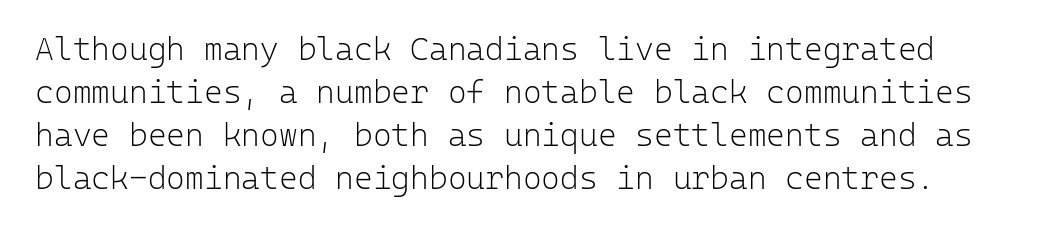
Q: Is the text bold? A: No.
Q: Is the text italic (slanted)? A: No, it is upright.
Q: Is the typeface a serif or a sans-serif typeface? A: Sans-serif.
Q: Is the text underlined? A: No.
Q: Is the spacing between letters normal or unusually wide? A: Normal.
Q: Is the spacing between lines tight, normal or loose? A: Normal.
Q: Width (condensed, normal, or wide)? A: Normal.
Q: Stroke contrast? A: Low.
Q: x-height? A: Medium.
Q: Monospaced? A: Yes.
